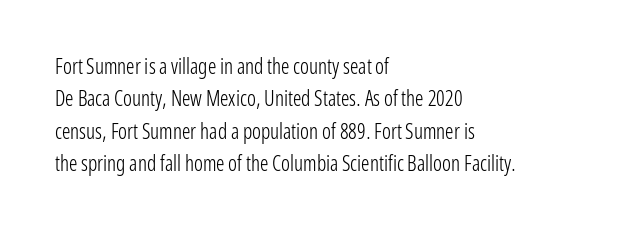
Words float on clear page, feet unadorned. Letters have the restrained weight of plain body copy at most. Horizontal alignment here is leftward, the default for most running prose. Whoever set this chose a conventional vertical rhythm. This sample uses an upright cut, with every glyph sitting square on the baseline.
